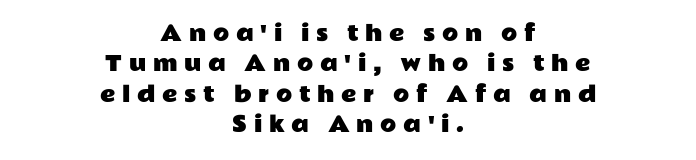
The letters stand straight up with perfectly vertical stems. The passage shown stacks its lines at a standard gap. Spacing between characters has been opened up far beyond the box default. Decoration check: the copy has no underline. Caption: multi-line text, centered on the measure.
